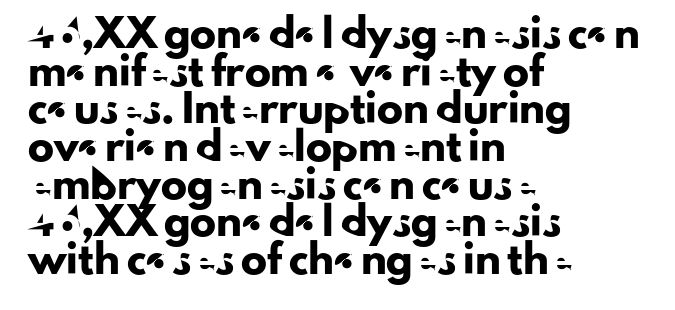
The image shows 26 px text type, upright; set left-aligned, normal line spacing (1.45x), normal letter spacing, not underlined.
